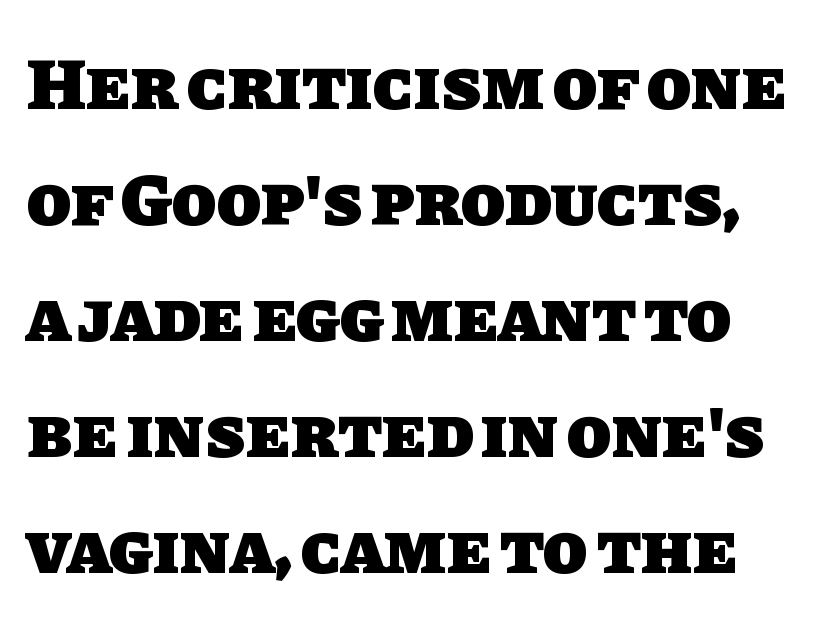
Q: Is the text bold? A: Yes.
Q: Is the typeface a serif or a sans-serif typeface? A: Sans-serif.
Q: Is the text underlined? A: No.
Q: Is the spacing between letters normal or unusually wide? A: Normal.
Q: Is the spacing between lines tight, normal or loose? A: Normal.
Q: Width (condensed, normal, or wide)? A: Normal.
Q: Stroke contrast? A: Low.
Q: x-height? A: Large.
Q: Monospaced? A: No.
